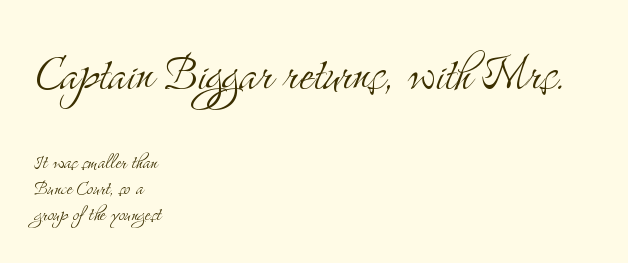
Q: Is the text bold? A: No.
Q: Is the text italic (slanted)? A: Yes.
Q: Is the typeface a serif or a sans-serif typeface? A: Serif.
Q: Is the text underlined? A: No.
Q: How is the paragraph aligned? A: Left-aligned.
Q: Is the spacing between letters normal or unusually wide? A: Normal.
Q: Is the spacing between lines tight, normal or loose? A: Tight.
Q: Which block of text is set in a larger size, the first (top) or the second (bottom)? A: The first (top) one.
Q: Width (condensed, normal, or wide)? A: Condensed.
Q: Stroke contrast? A: Medium.
Q: x-height? A: Small.
Q: Monospaced? A: No.
